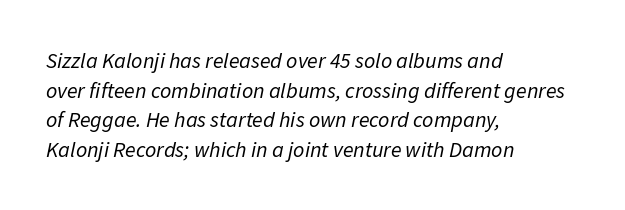
Q: Is the text bold? A: No.
Q: Is the text italic (slanted)? A: Yes, it leans right by about 11 degrees.
Q: Is the text underlined? A: No.
Q: How is the paragraph aligned? A: Left-aligned.
Q: Is the spacing between letters normal or unusually wide? A: Normal.
Q: Is the spacing between lines tight, normal or loose? A: Normal.
